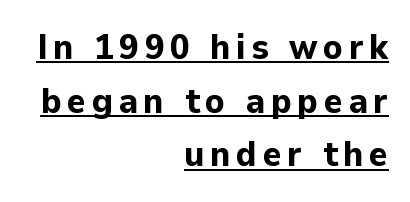
{"serif": "no", "italic": "no", "bold": "yes", "weight": "bold", "width": "normal", "stroke_contrast": "low", "x_height": "medium", "monospaced": "no", "underline": "yes", "align": "right", "line_spacing": "normal", "line_spacing_ratio": 1.49, "glyph_px": 36}
